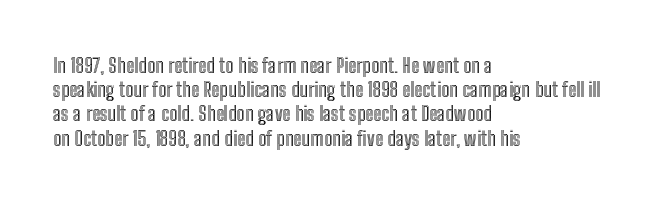
If you drew a line through each stem, it would be perfectly vertical. The line texture is even and compact thanks to regular tracking. Which margin do the lines hug? The left one — the right edge is uneven. Letters rest on an invisible, unmarked baseline.
